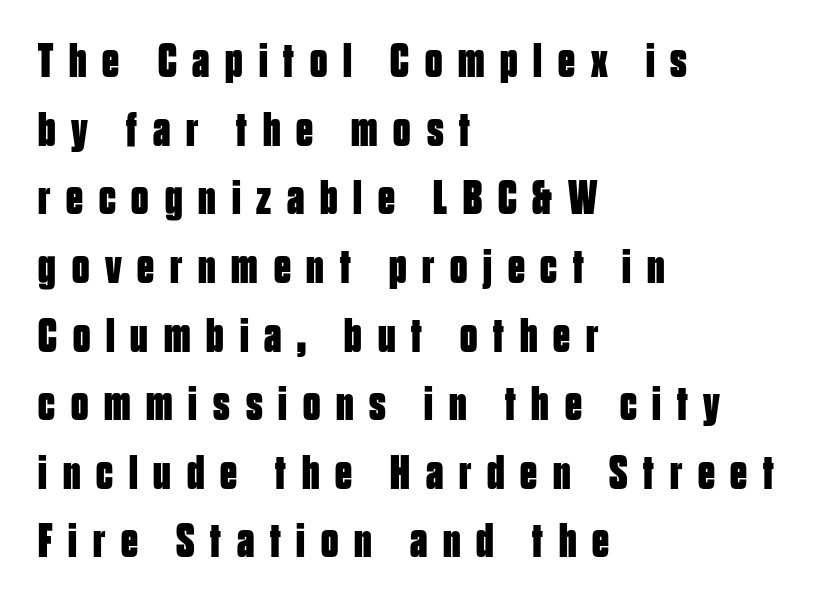
This sample keeps an unexceptional amount of space between lines. In terms of posture, this sample is upright. Look at the bottom of the vertical strokes: they stop flat, with no serifs. The paragraph has a hard left edge and a soft right edge. Spacing verdict: proportional, widths tailored to each character. Compared with an ordinary text face, these strokes are far heavier — a full bold.
